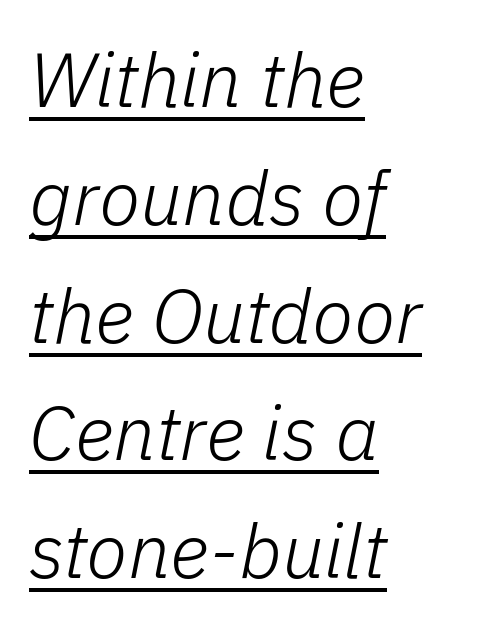
The image shows 76 px light type, italic (leaning right); set left-aligned, normal line spacing (1.55x), normal letter spacing, underlined; low stroke contrast and a medium x-height.
